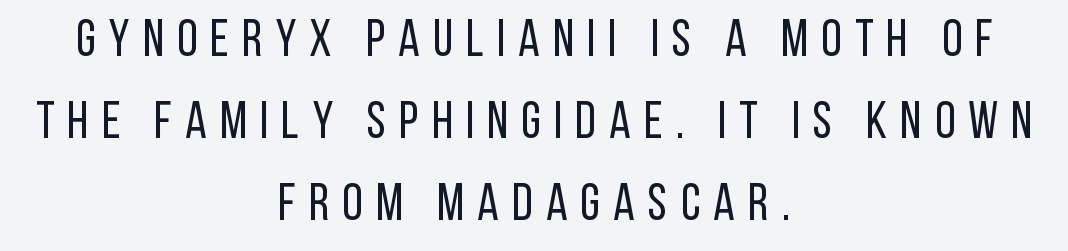
The image shows 52 px regular-weight, condensed sans-serif type, upright; set centered, normal line spacing (1.58x), unusually wide letter spacing (+0.25 em), not underlined; low stroke contrast and a large x-height.
